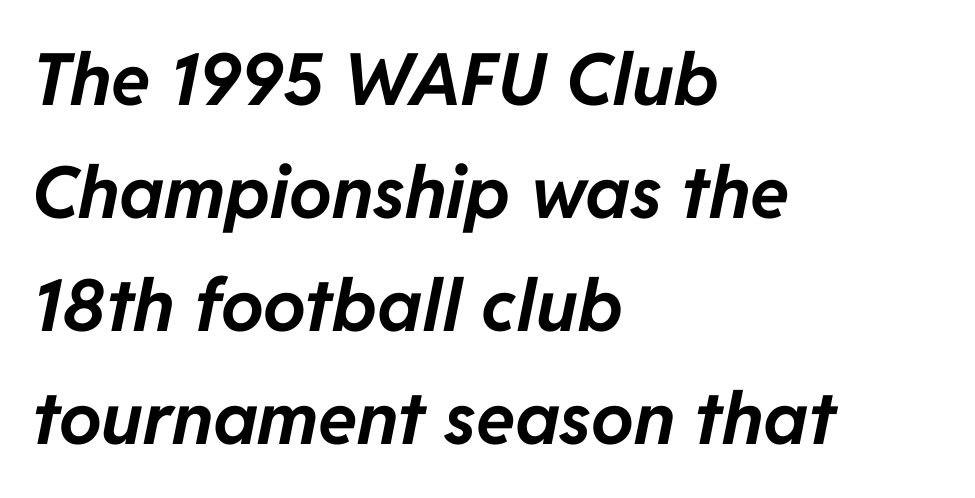
The image shows 72 px bold type, italic (leaning right); set left-aligned, normal line spacing (1.57x), normal letter spacing, not underlined; low stroke contrast and a medium x-height.
